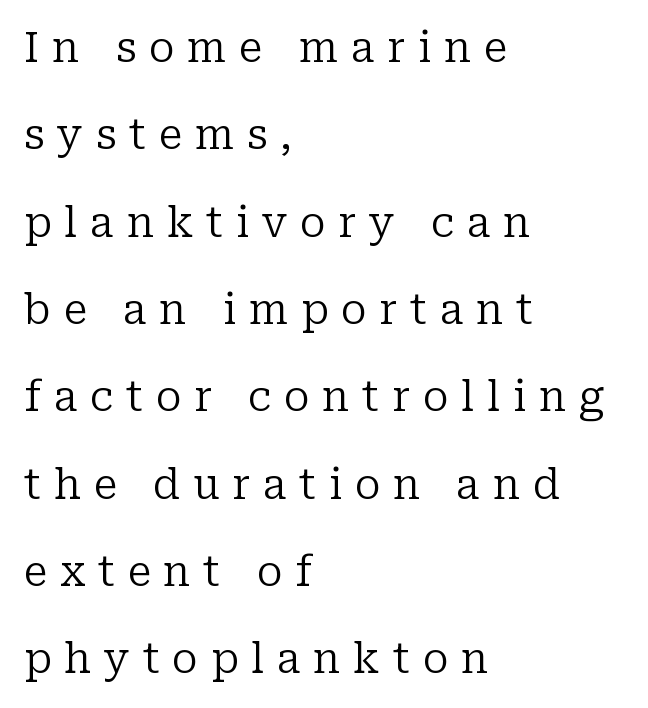
The image shows 41 px regular-weight serif type, upright; set left-aligned, loose line spacing (2.13x), unusually wide letter spacing (+0.31 em), not underlined; low stroke contrast and a medium x-height.
